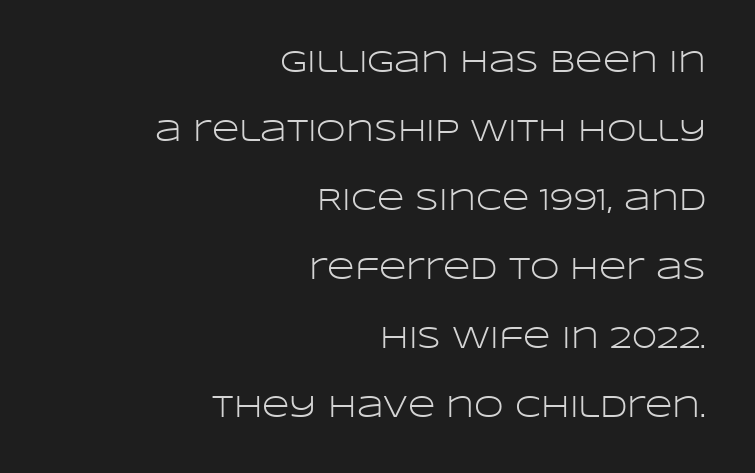
Q: Is the text bold? A: No.
Q: Is the text italic (slanted)? A: No, it is upright.
Q: Is the typeface a serif or a sans-serif typeface? A: Sans-serif.
Q: Is the text underlined? A: No.
Q: How is the paragraph aligned? A: Right-aligned.
Q: Is the spacing between letters normal or unusually wide? A: Normal.
Q: Is the spacing between lines tight, normal or loose? A: Loose.
Q: Width (condensed, normal, or wide)? A: Wide.
Q: Stroke contrast? A: Low.
Q: x-height? A: Large.
Q: Monospaced? A: No.
